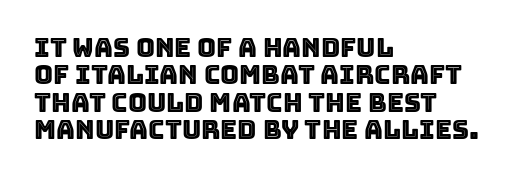
The image shows 26 px text type, upright; set left-aligned, tight line spacing (1.05x), normal letter spacing, not underlined.
